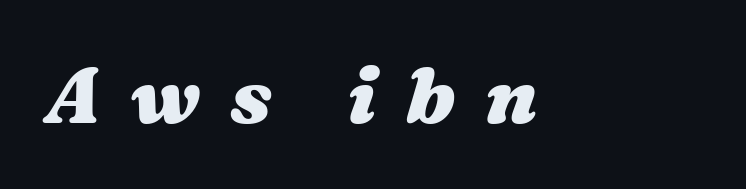
The image shows 79 px heavy, wide type, italic (leaning right); set unusually wide letter spacing (+0.38 em), not underlined; medium stroke contrast and a medium x-height.
